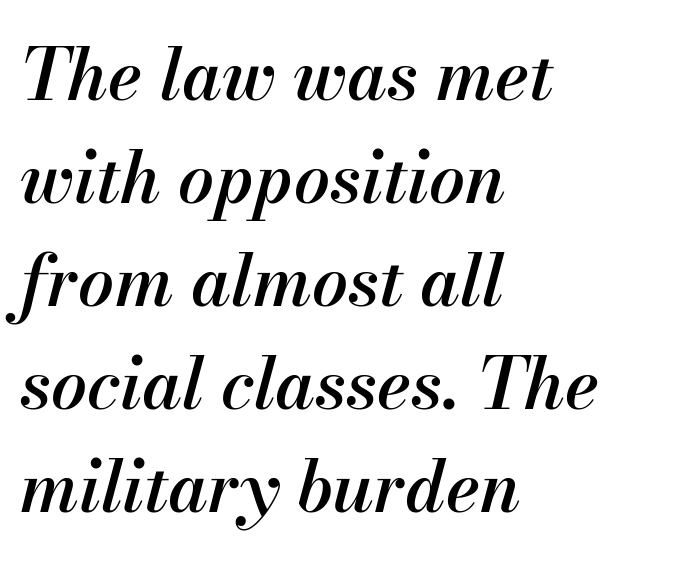
{"italic": "yes", "lean": "right", "slant_degrees": 13, "bold": "semi", "weight": "semibold", "width": "normal", "stroke_contrast": "medium", "x_height": "small", "monospaced": "no", "underline": "no", "align": "left", "line_spacing": "normal", "line_spacing_ratio": 1.45, "letter_spacing": "normal", "letter_spacing_em": 0.0, "glyph_px": 71}
